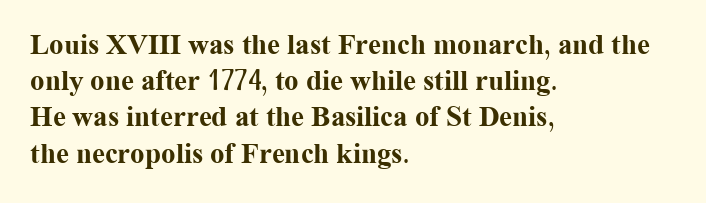
{"serif": "yes", "italic": "no", "bold": "yes", "weight": "bold", "width": "normal", "stroke_contrast": "medium", "x_height": "medium", "monospaced": "no", "underline": "no", "align": "left", "line_spacing": "normal", "line_spacing_ratio": 1.25, "letter_spacing": "normal", "letter_spacing_em": 0.0, "glyph_px": 29}
